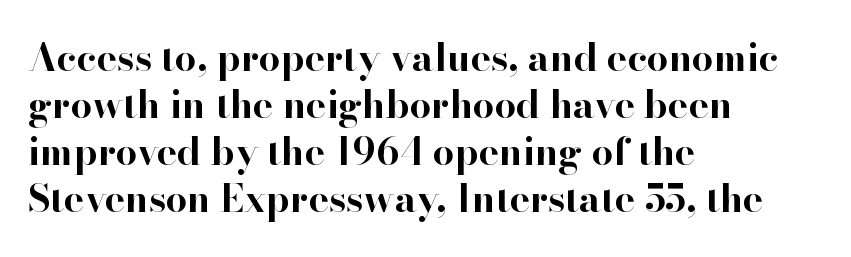
Q: Is the text bold? A: Yes.
Q: Is the text italic (slanted)? A: No, it is upright.
Q: Is the typeface a serif or a sans-serif typeface? A: Serif.
Q: Is the text underlined? A: No.
Q: How is the paragraph aligned? A: Left-aligned.
Q: Is the spacing between letters normal or unusually wide? A: Normal.
Q: Width (condensed, normal, or wide)? A: Normal.
Q: Stroke contrast? A: High.
Q: x-height? A: Small.
Q: Monospaced? A: No.
